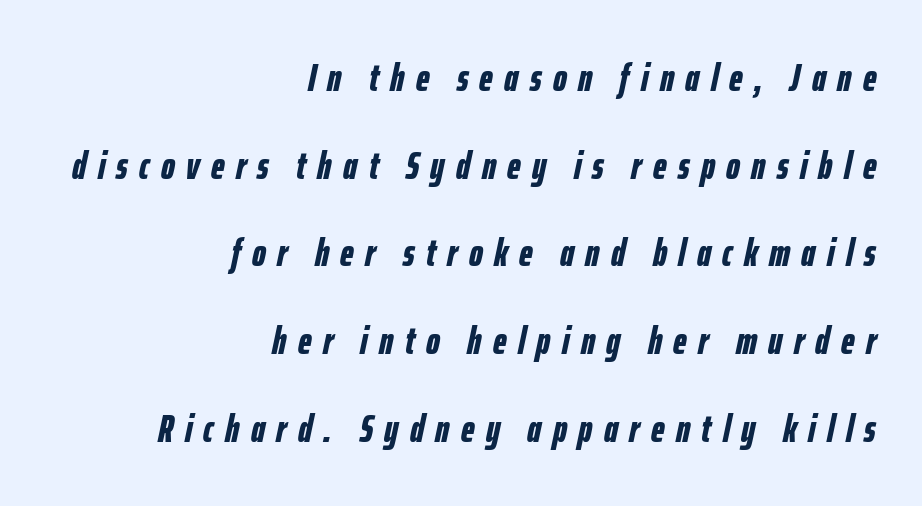
Do the characters align in a grid? No, the font is proportional. Would a proofreader flag this as italicized? Yes. Bare-footed words on every line. The lines are quadded right. In terms of leading, this rendering errs on the spacious side.
